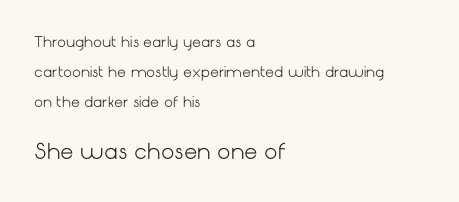
Teacher's note: observe the even left margin — that is flush-left alignment. Does the lettering tilt? It doesn't — this is upright. Does the leading feel generous? Absolutely, it's lavish. Type without underlining. No chunkiness to these letters — they're not bold. These lines keep a tight, regular rhythm from letter to letter.
